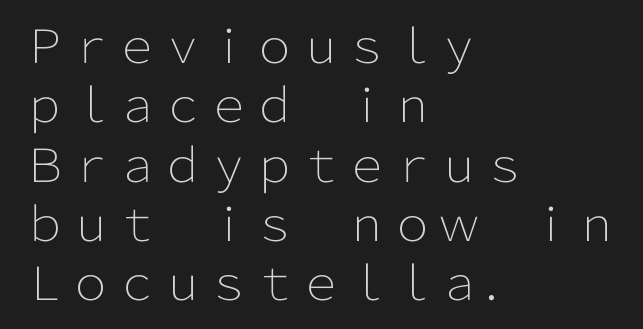
Q: Is the text bold? A: No.
Q: Is the text italic (slanted)? A: No, it is upright.
Q: Is the typeface a serif or a sans-serif typeface? A: Sans-serif.
Q: Is the text underlined? A: No.
Q: How is the paragraph aligned? A: Left-aligned.
Q: Is the spacing between letters normal or unusually wide? A: Normal.
Q: Is the spacing between lines tight, normal or loose? A: Normal.
Q: Width (condensed, normal, or wide)? A: Normal.
Q: Stroke contrast? A: Low.
Q: x-height? A: Medium.
Q: Monospaced? A: No.
